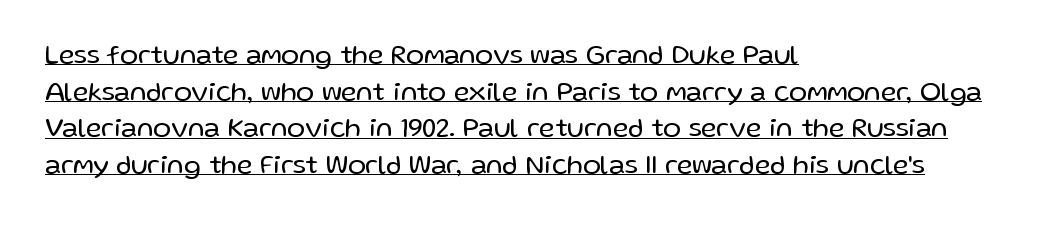
Q: Is the text bold? A: No.
Q: Is the text italic (slanted)? A: No, it is upright.
Q: Is the text underlined? A: Yes.
Q: How is the paragraph aligned? A: Left-aligned.
Q: Is the spacing between letters normal or unusually wide? A: Normal.
Q: Is the spacing between lines tight, normal or loose? A: Normal.
